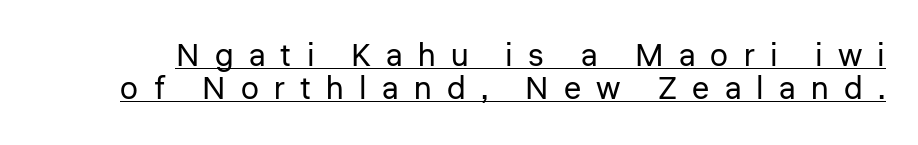
Character widths vary here, with narrow letters taking less room than wide ones. Does a line run under the words? Yes, clearly. Is the letter spacing exaggerated? Yes — the characters are pushed far apart. The typesetting does not lean heavy: it is not bold. The axis of the letterforms is exactly vertical.
